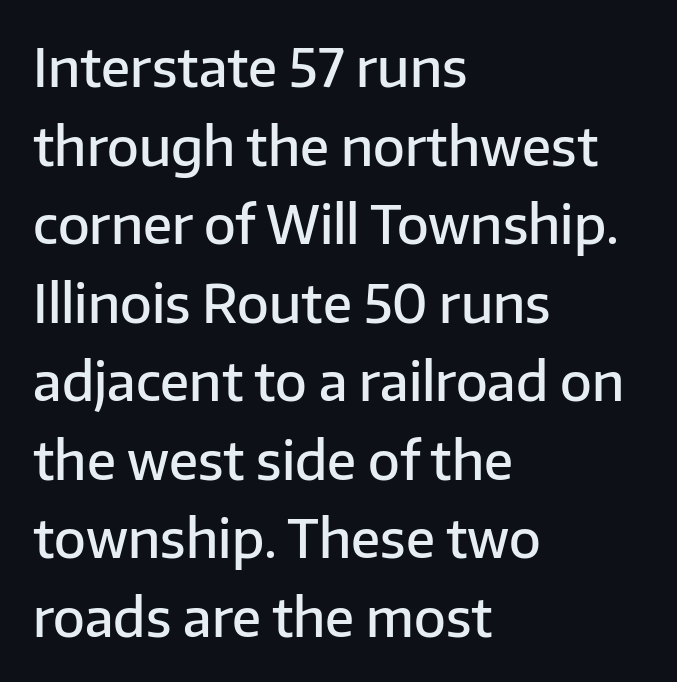
The image shows 52 px semibold sans-serif type, upright; set left-aligned, normal line spacing (1.51x), normal letter spacing, not underlined; low stroke contrast and a medium x-height.
